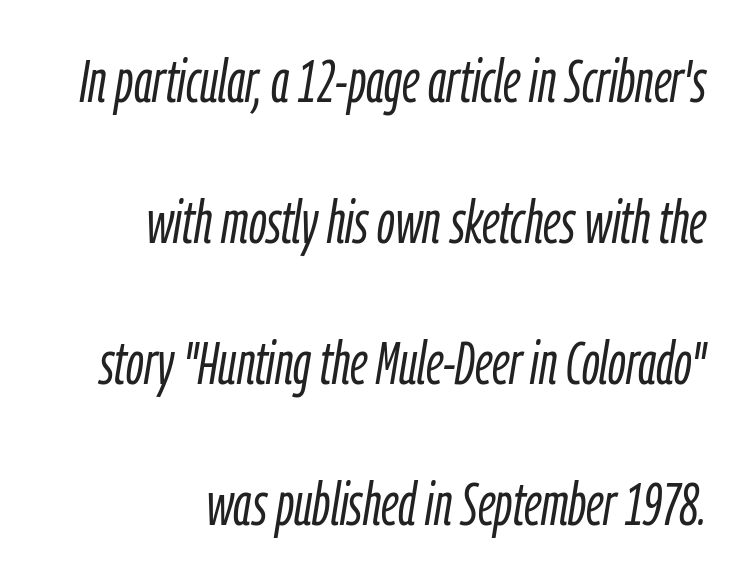
{"italic": "yes", "lean": "right", "slant_degrees": 9, "bold": "no", "weight": "light", "width": "condensed", "stroke_contrast": "low", "x_height": "medium", "monospaced": "no", "underline": "no", "align": "right", "line_spacing": "loose", "line_spacing_ratio": 2.31, "letter_spacing": "normal", "letter_spacing_em": 0.0, "glyph_px": 61}
